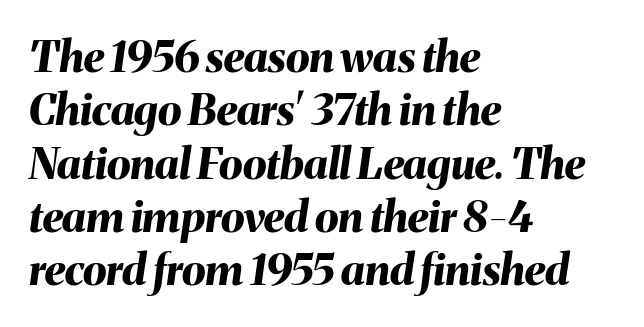
The image shows 43 px bold type, italic (leaning right); set left-aligned, line spacing 1.24x, normal letter spacing, not underlined; medium stroke contrast and a medium x-height.
